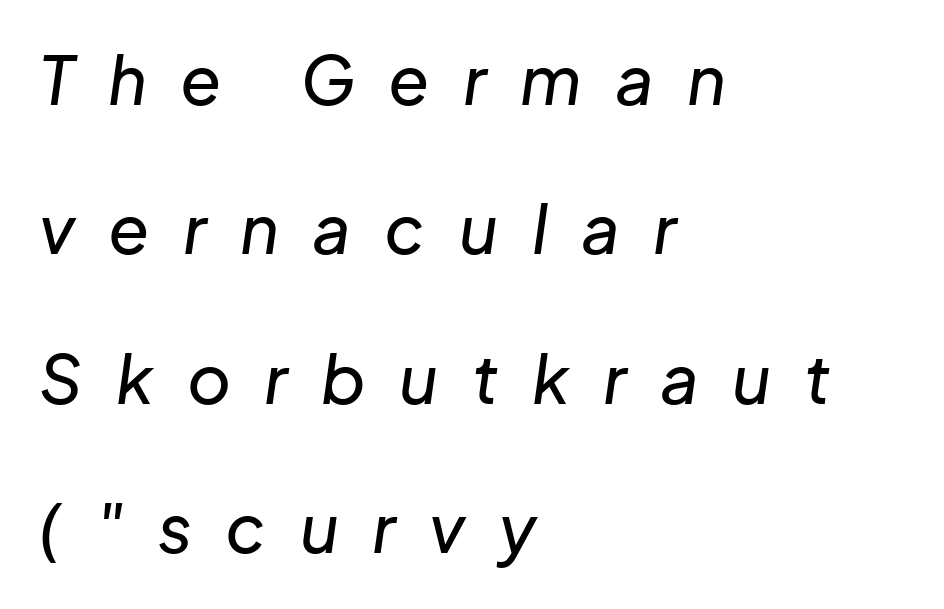
{"italic": "yes", "lean": "right", "slant_degrees": 8, "width": "normal", "stroke_contrast": "low", "x_height": "medium", "monospaced": "no", "underline": "no", "align": "left", "line_spacing": "loose", "line_spacing_ratio": 2.23, "letter_spacing": "wide", "letter_spacing_em": 0.5, "glyph_px": 67}
